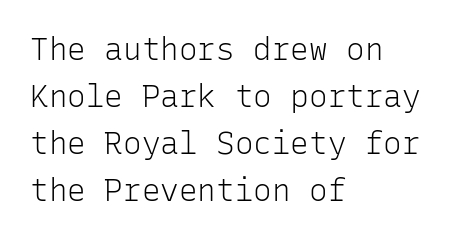
The image shows 31 px light sans-serif type, upright, monospaced; set left-aligned, normal line spacing (1.52x), normal letter spacing, not underlined; low stroke contrast and a medium x-height.
